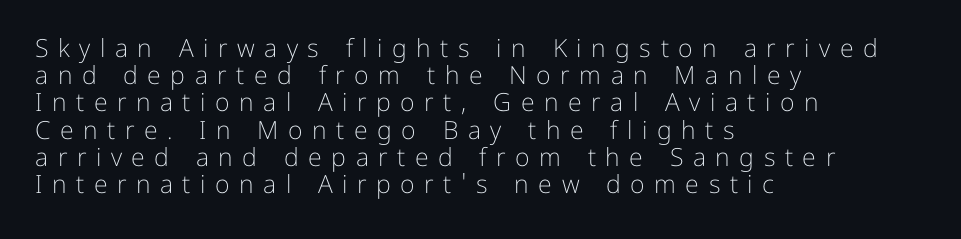
These lines huddle together more closely than default settings would place them. Quick note: not italic, upright. Tracking here is generous; glyphs stand well apart from one another. Each row of text sits above clean, open space.
